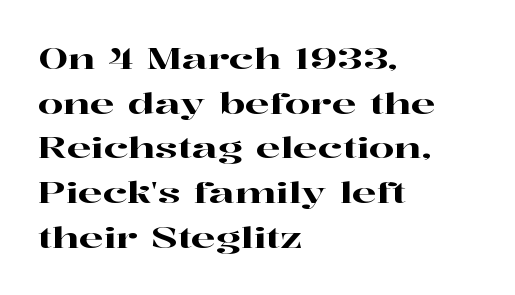
The image shows 29 px wide serif type, upright; set left-aligned, normal line spacing (1.54x), normal letter spacing, not underlined; high stroke contrast and a medium x-height.
